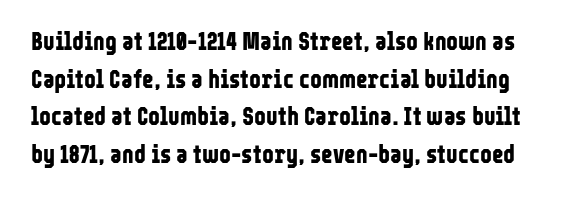
{"italic": "no", "bold": "yes", "underline": "no", "line_spacing": "normal", "line_spacing_ratio": 1.51, "letter_spacing": "normal", "letter_spacing_em": 0.0, "glyph_px": 25}
